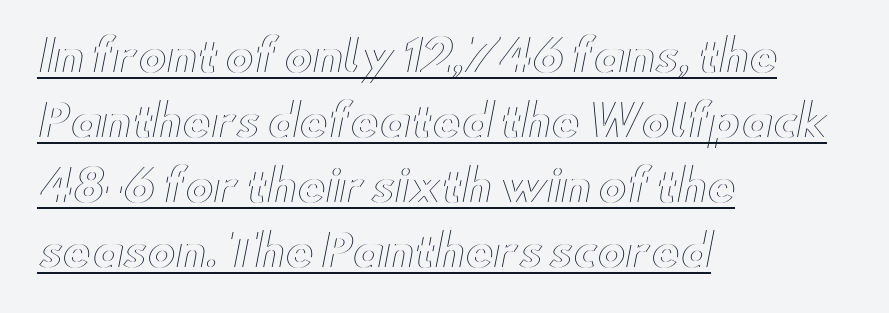
No extra tracking has been applied to these lines. Honestly, the underline is the first thing you notice here. How would I describe the line gaps? Plain and ordinary. Casual observation: everything's shoved over to the left. The rendering uses natural spacing where letterforms have individual widths.
